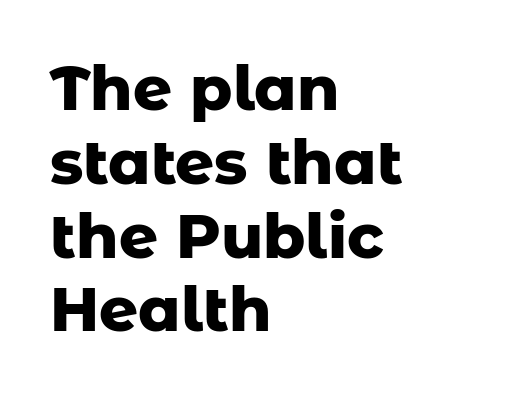
A typesetter would call this zero additional tracking. The space beneath each line is pristine and unruled. The paragraph shown leans on its left margin. Typographically, this falls in the sans-serif category. Set as a true bold cut, around the 700 mark.
